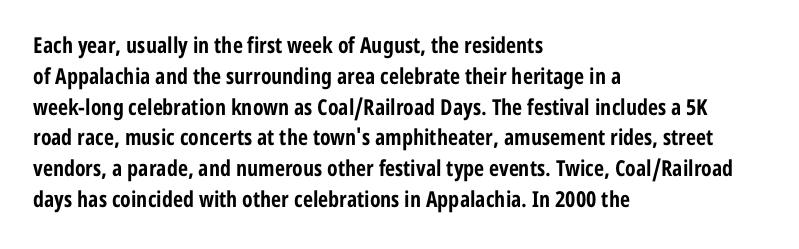
No italicization has been applied; the sample stays upright. The line-height multiplier appears to be the usual default. The face used here has the dense, thick strokes of a bold. Clear beneath every line of the passage. Each word holds together tightly as a unit, with standard inter-letter gaps. The typesetter chose a ragged-right arrangement here.
